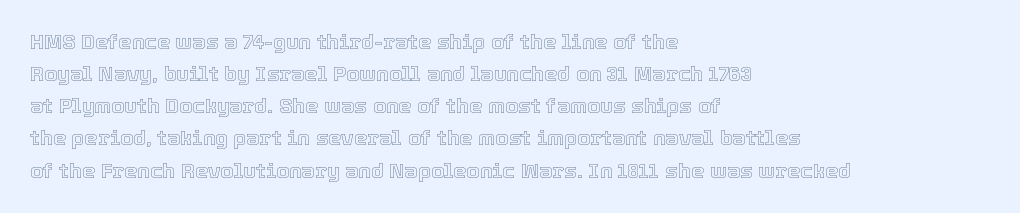
Layout note: lines flush left. The string is rendered with underlining switched off. The line texture is even and compact thanks to regular tracking. A roman cut, with each character standing at attention. The space between consecutive lines is moderate.
